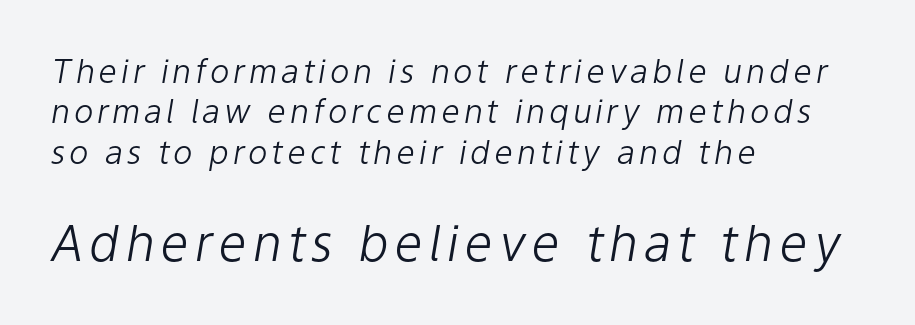
Q: Is the text bold? A: No.
Q: Is the text italic (slanted)? A: Yes, it leans right by about 9 degrees.
Q: Is the text underlined? A: No.
Q: How is the paragraph aligned? A: Left-aligned.
Q: Which block of text is set in a larger size, the first (top) or the second (bottom)? A: The second (bottom) one.
Q: Width (condensed, normal, or wide)? A: Normal.
Q: Stroke contrast? A: Low.
Q: x-height? A: Medium.
Q: Monospaced? A: No.
